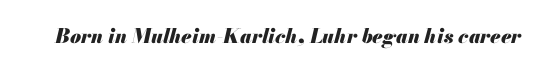
{"italic": "yes", "lean": "right", "slant_degrees": 13, "bold": "yes", "underline": "no", "letter_spacing": "normal", "letter_spacing_em": 0.0, "glyph_px": 20}
